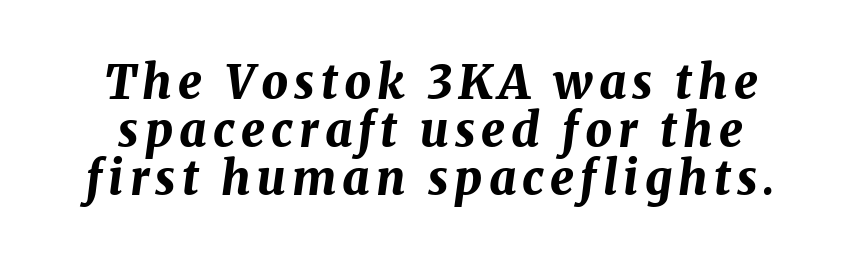
Is this a fixed-width face? No — the glyphs have proportional, varying widths. Baseline-to-baseline distance is barely more than the letter height. A bare baseline throughout the passage. A full-strength bold gives these letters their thick strokes. The whole block is typeset with a tilt.
